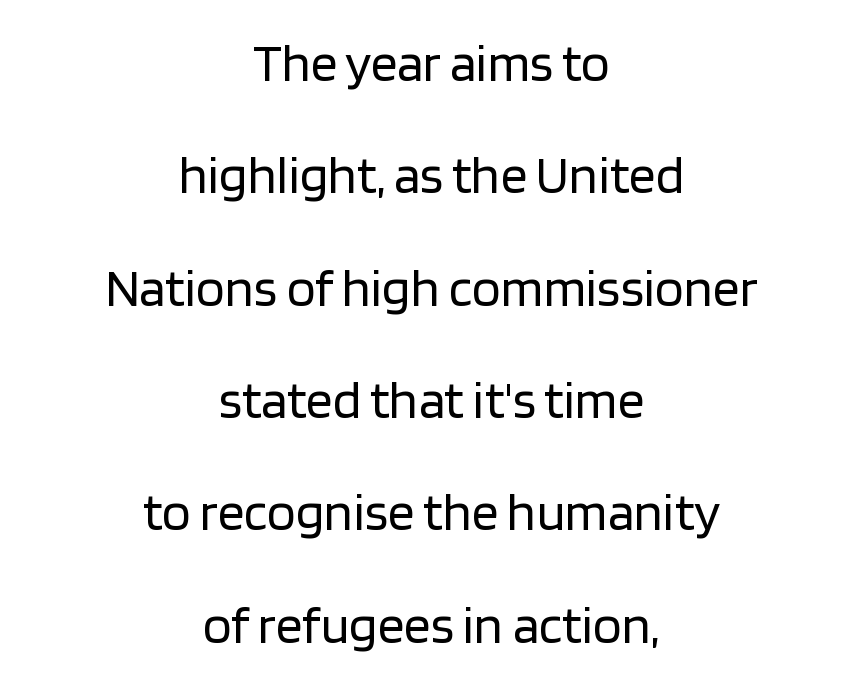
The image shows 53 px regular-weight sans-serif type, upright; set centered, loose line spacing (2.12x), normal letter spacing, not underlined; low stroke contrast and a large x-height.
